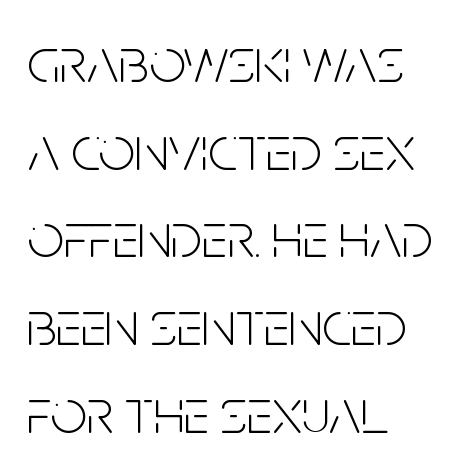
The glyphs in this specimen are sans serif. A bare baseline throughout the passage. The face used here is proportionally spaced, like ordinary book or web type. A light-to-regular cut is what we see here. Each new line begins a customary step beneath the previous one. Layout note: lines flush left.
